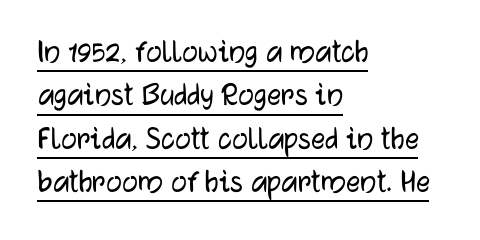
The image shows 35 px sans-serif type, upright; set left-aligned, line spacing 1.24x, normal letter spacing, underlined; low stroke contrast and a medium x-height.
